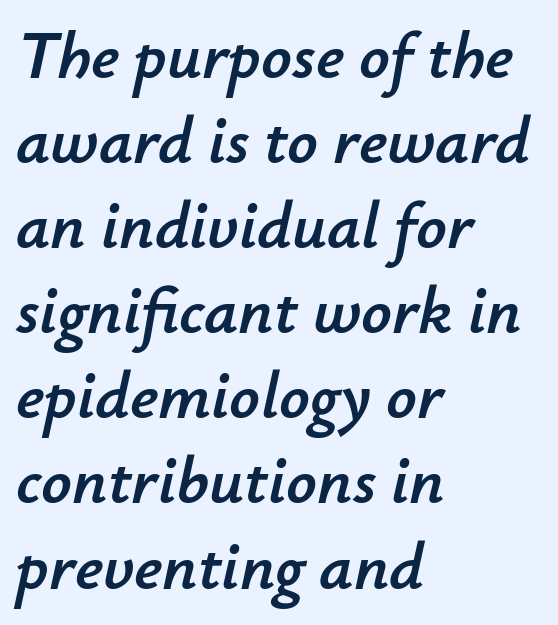
The image shows 67 px text type, italic (leaning right); set left-aligned, normal line spacing (1.27x), normal letter spacing, not underlined; low stroke contrast and a small x-height.
